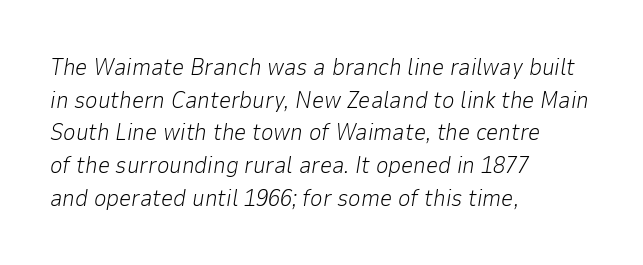
The image shows 24 px text type, italic (leaning right); set left-aligned, normal line spacing (1.36x), normal letter spacing, not underlined.
